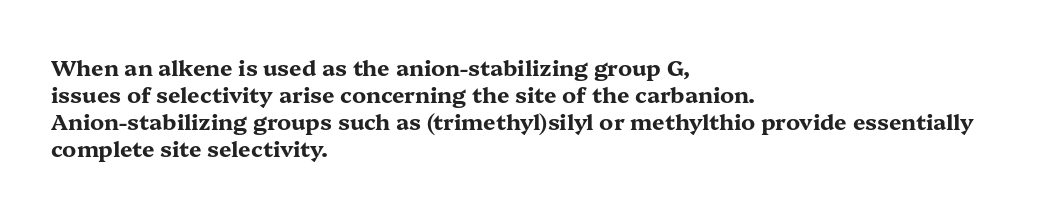
The image shows 22 px bold type, upright; set left-aligned, line spacing 1.22x, normal letter spacing, not underlined.
